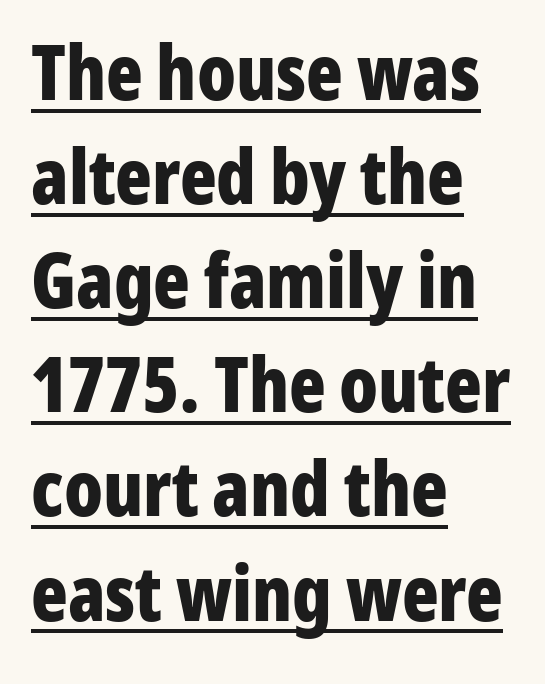
The image shows 76 px bold, condensed sans-serif type, upright; set left-aligned, normal line spacing (1.37x), normal letter spacing, underlined; low stroke contrast and a medium x-height.
